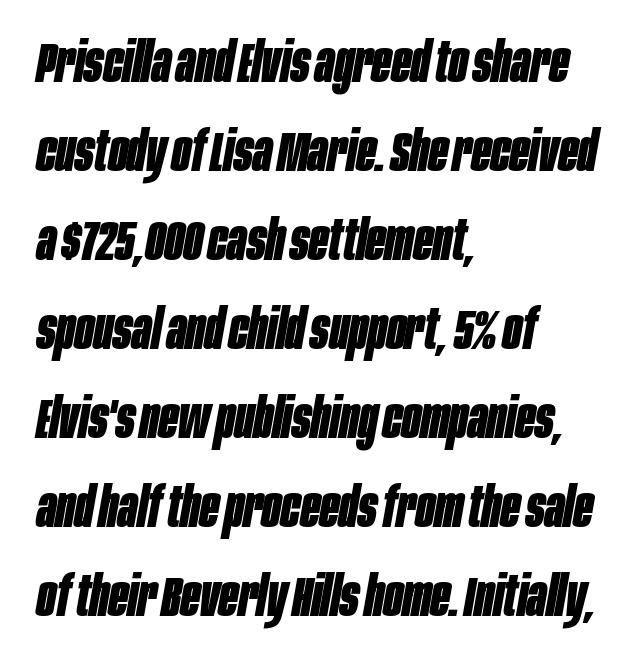
Q: Is the text bold? A: Yes.
Q: Is the text italic (slanted)? A: Yes, it leans right by about 10 degrees.
Q: Is the text underlined? A: No.
Q: How is the paragraph aligned? A: Left-aligned.
Q: Is the spacing between letters normal or unusually wide? A: Normal.
Q: Is the spacing between lines tight, normal or loose? A: Normal.
Q: Width (condensed, normal, or wide)? A: Condensed.
Q: Stroke contrast? A: Low.
Q: x-height? A: Large.
Q: Monospaced? A: No.
